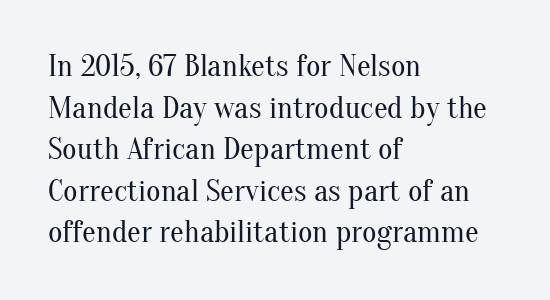
Q: Is the text bold? A: No.
Q: Is the text italic (slanted)? A: No, it is upright.
Q: Is the typeface a serif or a sans-serif typeface? A: Serif.
Q: Is the text underlined? A: No.
Q: How is the paragraph aligned? A: Left-aligned.
Q: Is the spacing between letters normal or unusually wide? A: Normal.
Q: Is the spacing between lines tight, normal or loose? A: Normal.
Q: Width (condensed, normal, or wide)? A: Normal.
Q: Stroke contrast? A: Medium.
Q: x-height? A: Small.
Q: Monospaced? A: No.
